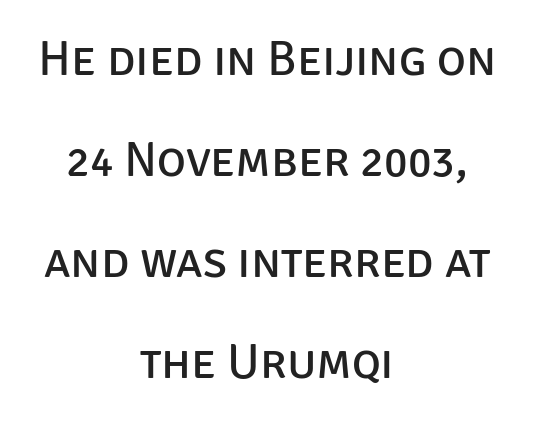
{"serif": "no", "italic": "no", "bold": "no", "weight": "regular", "width": "normal", "stroke_contrast": "low", "x_height": "large", "monospaced": "no", "underline": "no", "align": "center", "line_spacing": "loose", "line_spacing_ratio": 2.06, "letter_spacing": "normal", "letter_spacing_em": 0.0, "glyph_px": 49}
